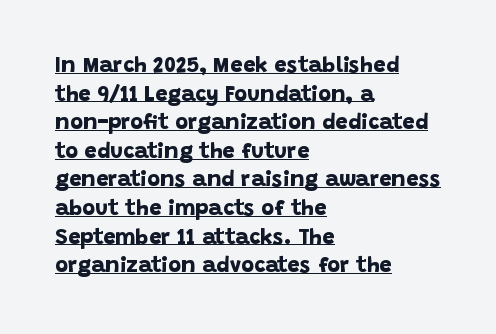
The image shows 22 px bold type; set left-aligned, normal line spacing (1.3x), normal letter spacing, underlined.
